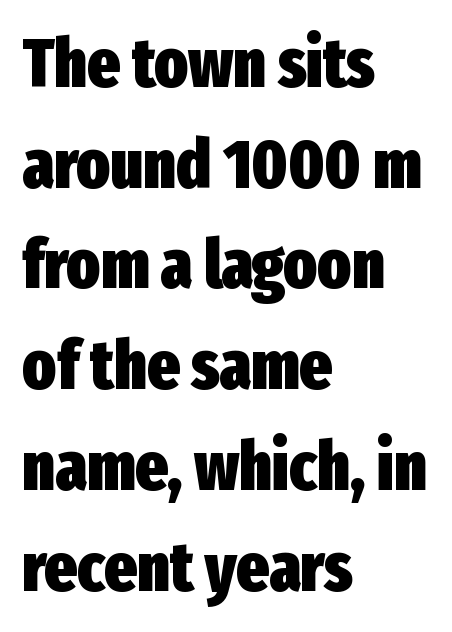
The image shows 69 px heavy, condensed sans-serif type, upright; set left-aligned, normal line spacing (1.46x), normal letter spacing, not underlined; low stroke contrast and a medium x-height.
